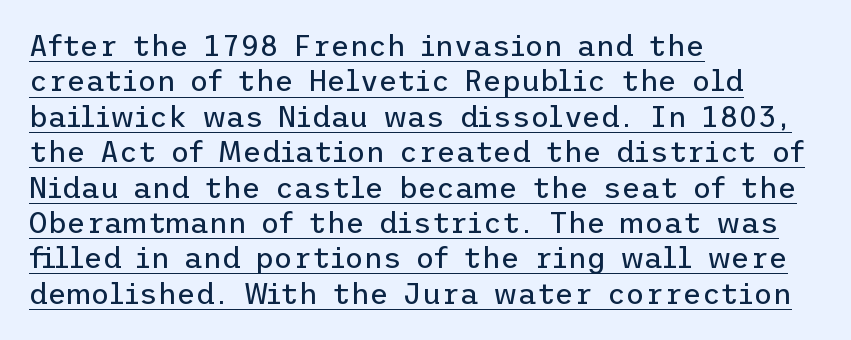
The image shows 29 px regular-weight sans-serif type, upright; set left-aligned, line spacing 1.22x, normal letter spacing, underlined; low stroke contrast and a medium x-height.
